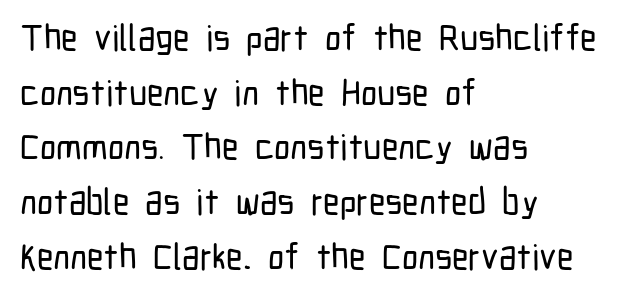
{"serif": "no", "italic": "no", "width": "condensed", "stroke_contrast": "low", "x_height": "medium", "monospaced": "no", "underline": "no", "align": "left", "line_spacing": "normal", "line_spacing_ratio": 1.52, "letter_spacing": "normal", "letter_spacing_em": 0.0, "glyph_px": 36}
